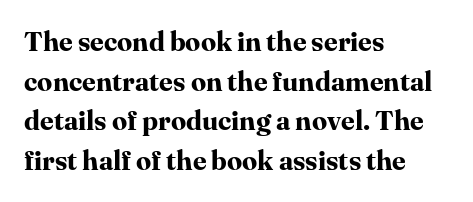
The image shows 27 px bold type, upright; set left-aligned, normal line spacing (1.47x), normal letter spacing, not underlined.
